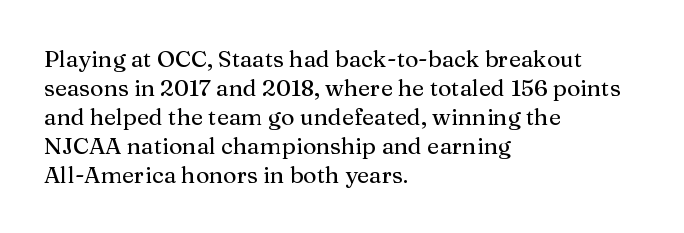
Posture: straight, roman, zero tilt. The passage shown is not underscored anywhere. The rendering anchors every line to the left-hand side. The gaps between neighbouring characters are ordinary and unremarkable.
